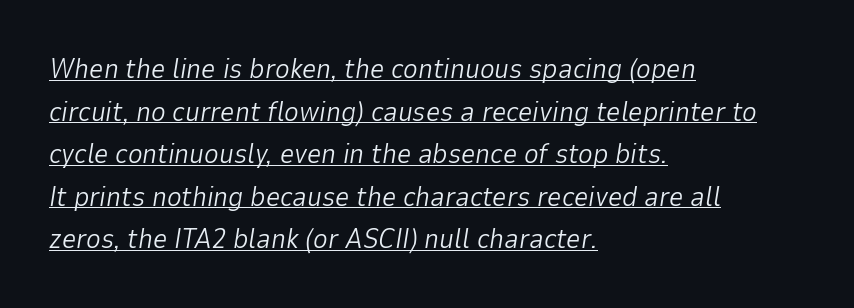
{"italic": "yes", "lean": "right", "slant_degrees": 9, "bold": "no", "weight": "light", "width": "normal", "stroke_contrast": "low", "x_height": "medium", "monospaced": "no", "underline": "yes", "align": "left", "line_spacing": "normal", "line_spacing_ratio": 1.52, "letter_spacing": "normal", "letter_spacing_em": 0.0, "glyph_px": 28}
